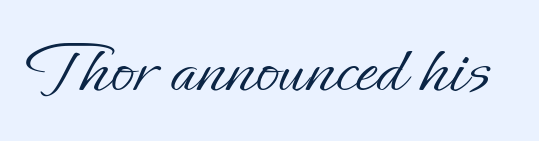
Think of a printed novel: that variable character pitch is what you see here. Stem width sits at or under what a default text font uses. The line texture is even and compact thanks to regular tracking.
